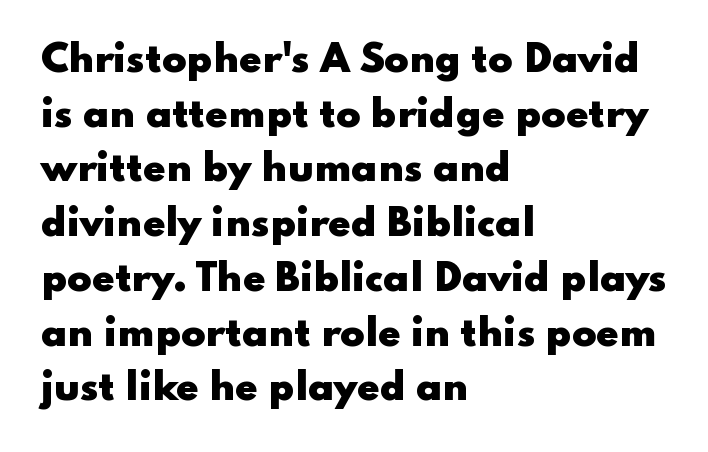
The image shows 36 px heavy, wide sans-serif type, upright; set left-aligned, normal line spacing (1.52x), normal letter spacing, not underlined; low stroke contrast and a small x-height.
